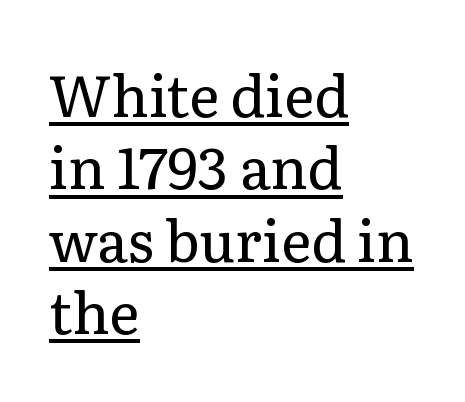
This sample uses an upright cut, with every glyph sitting square on the baseline. A baseline rule has been typeset under these characters. These lines are set flush left with a ragged right edge. Nobody touched the tracking dial on this one.
